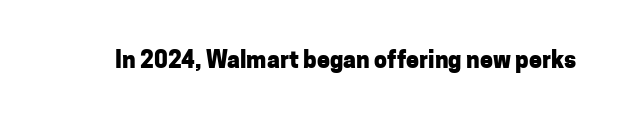
Q: Is the text bold? A: Yes.
Q: Is the text italic (slanted)? A: No, it is upright.
Q: Is the text underlined? A: No.
Q: Is the spacing between letters normal or unusually wide? A: Normal.
